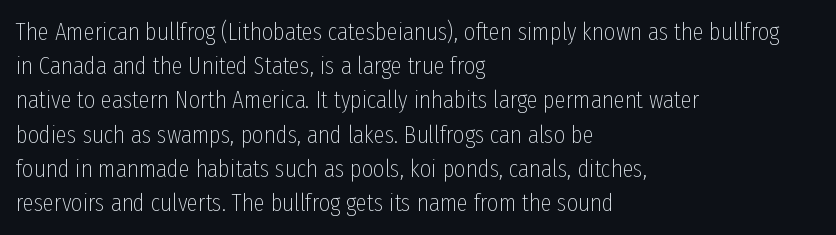
Q: Is the text bold? A: No.
Q: Is the text italic (slanted)? A: No, it is upright.
Q: Is the text underlined? A: No.
Q: How is the paragraph aligned? A: Left-aligned.
Q: Is the spacing between letters normal or unusually wide? A: Normal.
Q: Is the spacing between lines tight, normal or loose? A: Normal.
